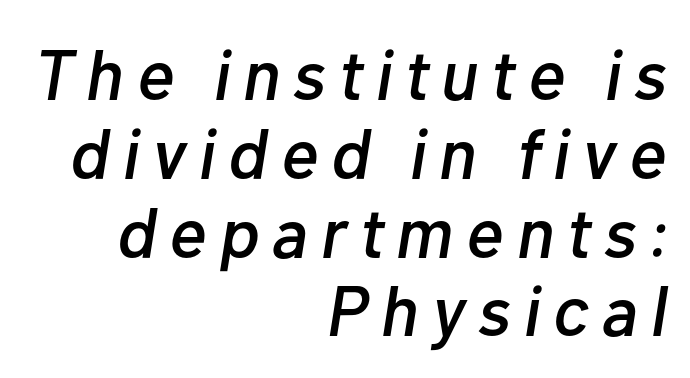
The image shows 71 px text type, italic (leaning right); set right-aligned, tight line spacing (1.11x), not underlined; low stroke contrast and a medium x-height.
